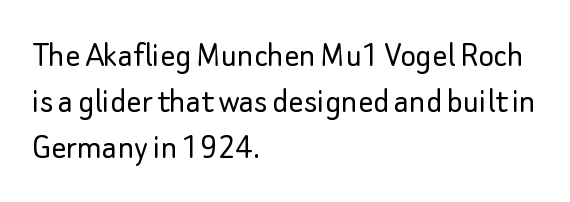
Q: Is the text bold? A: No.
Q: Is the text italic (slanted)? A: No, it is upright.
Q: Is the typeface a serif or a sans-serif typeface? A: Sans-serif.
Q: Is the text underlined? A: No.
Q: How is the paragraph aligned? A: Left-aligned.
Q: Is the spacing between letters normal or unusually wide? A: Normal.
Q: Width (condensed, normal, or wide)? A: Normal.
Q: Stroke contrast? A: Low.
Q: x-height? A: Small.
Q: Monospaced? A: No.
